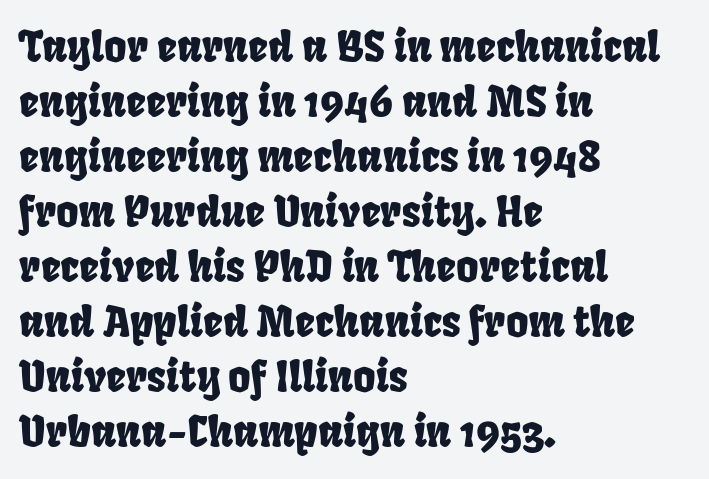
{"serif": "no", "width": "condensed", "stroke_contrast": "low", "x_height": "large", "monospaced": "no", "underline": "no", "align": "left", "line_spacing": "normal", "line_spacing_ratio": 1.28, "letter_spacing": "normal", "letter_spacing_em": 0.0, "glyph_px": 43}
